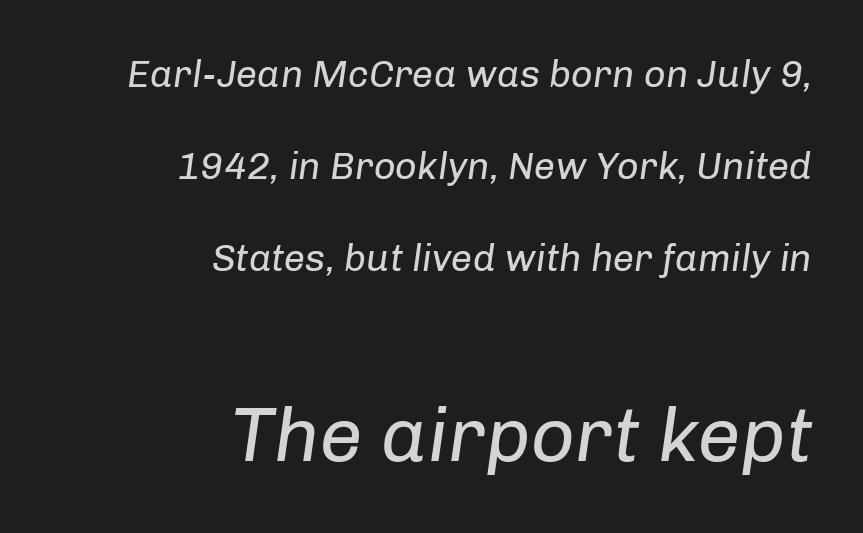
Small over large — that's the arrangement of the two blocks here. Each new line begins a long way beneath the previous one. The text block is weighted toward the right margin, trailing off unevenly leftward. Lines of text with bare space underneath. This sample has the flowing, uneven cadence of proportional lettering. Caption: face not bold, strokes unweighted.
